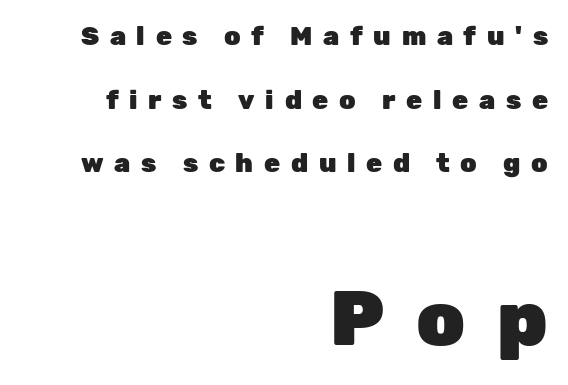
{"serif": "no", "italic": "no", "bold": "yes", "weight": "heavy", "width": "normal", "stroke_contrast": "low", "x_height": "medium", "monospaced": "no", "underline": "no", "align": "right", "line_spacing": "loose", "line_spacing_ratio": 2.45, "letter_spacing": "wide", "letter_spacing_em": 0.41, "larger_block": "second", "size_ratio": 2.96, "glyph_px": 77}
